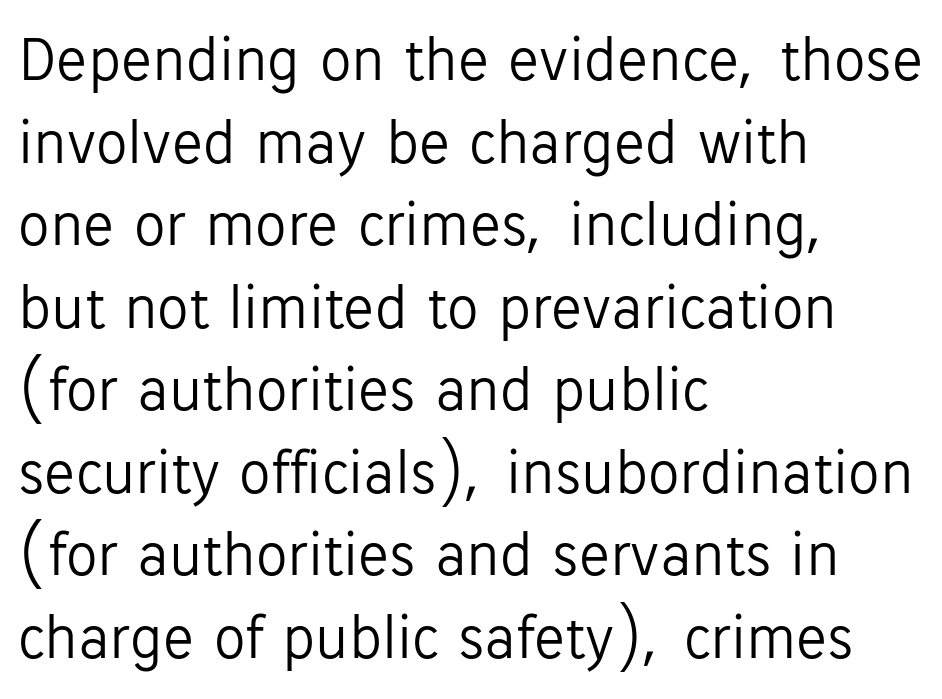
{"serif": "no", "italic": "no", "bold": "no", "weight": "light", "width": "normal", "stroke_contrast": "low", "x_height": "medium", "monospaced": "no", "underline": "no", "align": "left", "line_spacing": "normal", "line_spacing_ratio": 1.31, "letter_spacing": "normal", "letter_spacing_em": 0.0, "glyph_px": 63}
